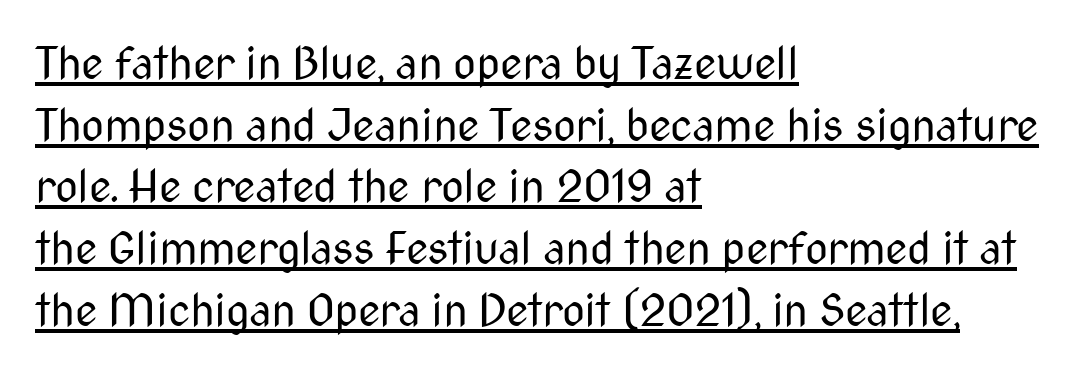
Q: Is the text bold? A: No.
Q: Is the text italic (slanted)? A: No, it is upright.
Q: Is the typeface a serif or a sans-serif typeface? A: Sans-serif.
Q: Is the text underlined? A: Yes.
Q: How is the paragraph aligned? A: Left-aligned.
Q: Is the spacing between letters normal or unusually wide? A: Normal.
Q: Is the spacing between lines tight, normal or loose? A: Normal.
Q: Width (condensed, normal, or wide)? A: Condensed.
Q: Stroke contrast? A: Medium.
Q: x-height? A: Medium.
Q: Monospaced? A: No.
